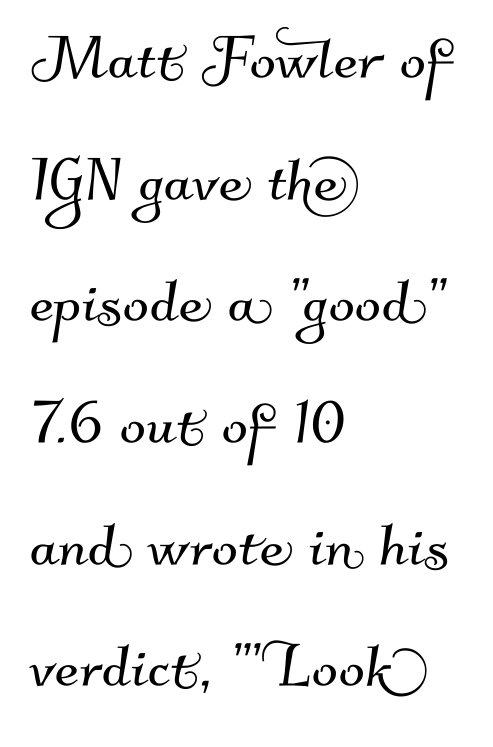
{"serif": "no", "width": "normal", "stroke_contrast": "medium", "x_height": "small", "monospaced": "no", "underline": "no", "align": "left", "line_spacing": "normal", "line_spacing_ratio": 1.58, "letter_spacing": "normal", "letter_spacing_em": 0.0, "glyph_px": 77}
